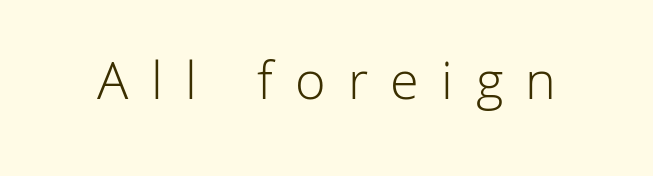
Q: Is the text bold? A: No.
Q: Is the text italic (slanted)? A: No, it is upright.
Q: Is the typeface a serif or a sans-serif typeface? A: Sans-serif.
Q: Is the text underlined? A: No.
Q: Is the spacing between letters normal or unusually wide? A: Unusually wide.
Q: Width (condensed, normal, or wide)? A: Normal.
Q: Stroke contrast? A: Low.
Q: x-height? A: Medium.
Q: Monospaced? A: No.
